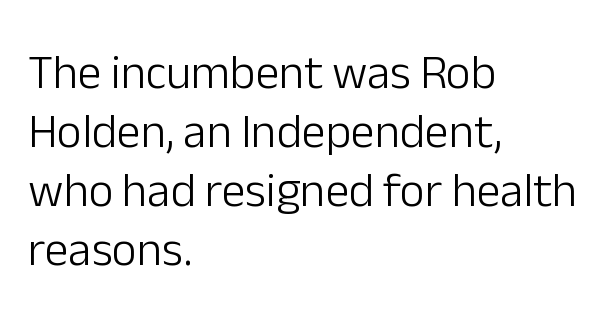
This sample uses an upright cut, with every glyph sitting square on the baseline. Each letter's strokes conclude bluntly, with no projecting serifs. Underline: absent. Observe the ordinary spacing: letters are neighbours, not strangers. This is not heavy type; no bold has been used.
